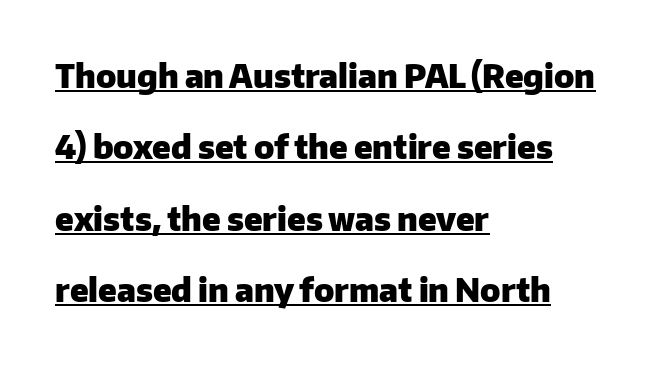
{"serif": "no", "italic": "no", "bold": "yes", "weight": "heavy", "width": "normal", "stroke_contrast": "low", "x_height": "medium", "monospaced": "no", "underline": "yes", "align": "left", "line_spacing": "loose", "line_spacing_ratio": 2.23, "letter_spacing": "normal", "letter_spacing_em": 0.0, "glyph_px": 32}
